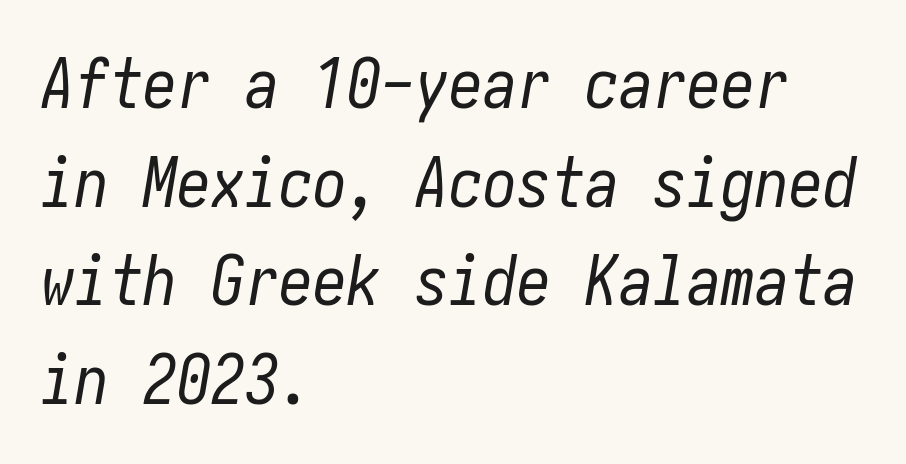
Short and long lines alike share a common starting point at left. The gaps between neighbouring characters are ordinary and unremarkable. Does the lettering tilt? It does — this is italic. Letters have the restrained weight of plain body copy at most. The leading is moderate, giving the passage an even texture.
